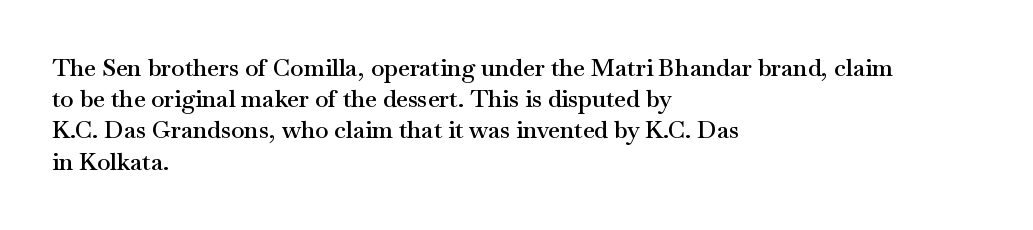
Students, this is semibold: more ink than regular, less than bold. Letter spacing: default. Any mark beneath the type? The region is blank. Rows of type keep a routine distance in the vertical direction. These lines are set flush left with a ragged right edge. Posture: straight, roman, zero tilt.
